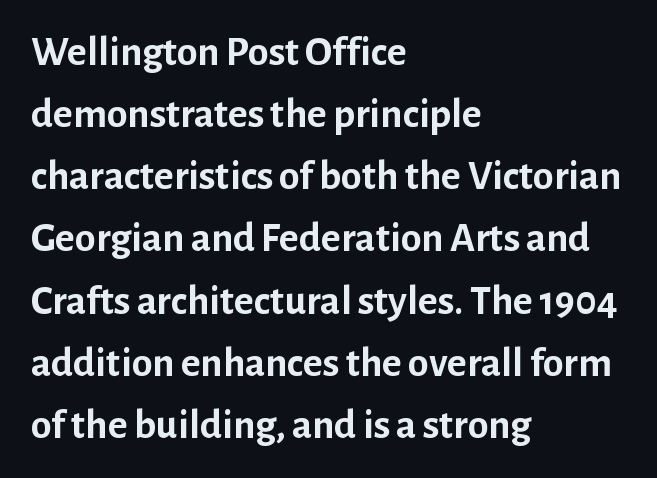
The image shows 42 px semibold sans-serif type, upright; set left-aligned, normal line spacing (1.48x), normal letter spacing, not underlined; low stroke contrast and a medium x-height.
